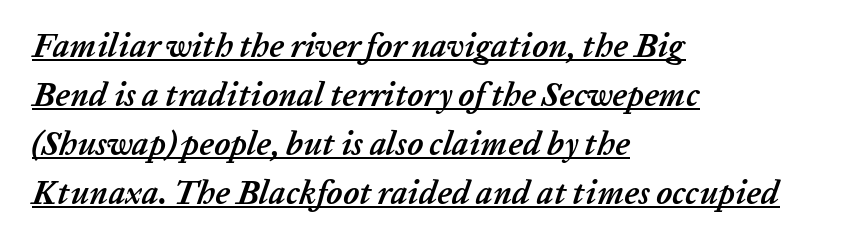
The image shows 33 px semibold type, italic (leaning right); set left-aligned, normal line spacing (1.48x), normal letter spacing, underlined; low stroke contrast and a medium x-height.
